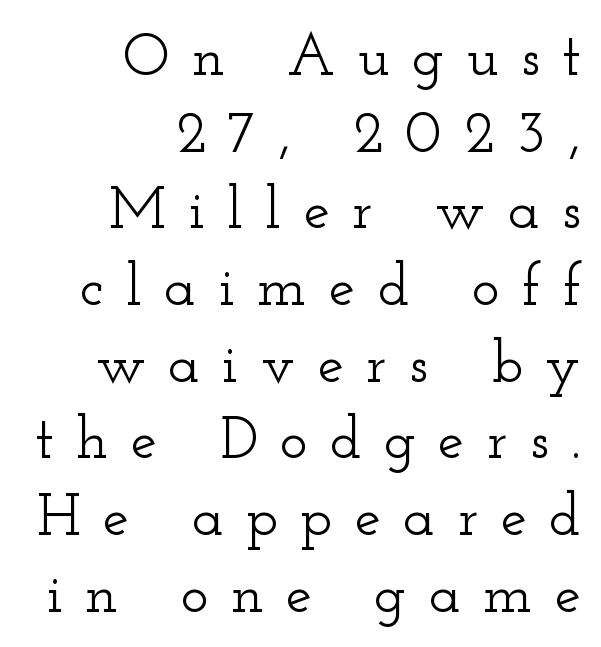
The image shows 59 px wide serif type, upright; set right-aligned, normal line spacing (1.3x), unusually wide letter spacing (+0.38 em), not underlined; low stroke contrast and a small x-height.
